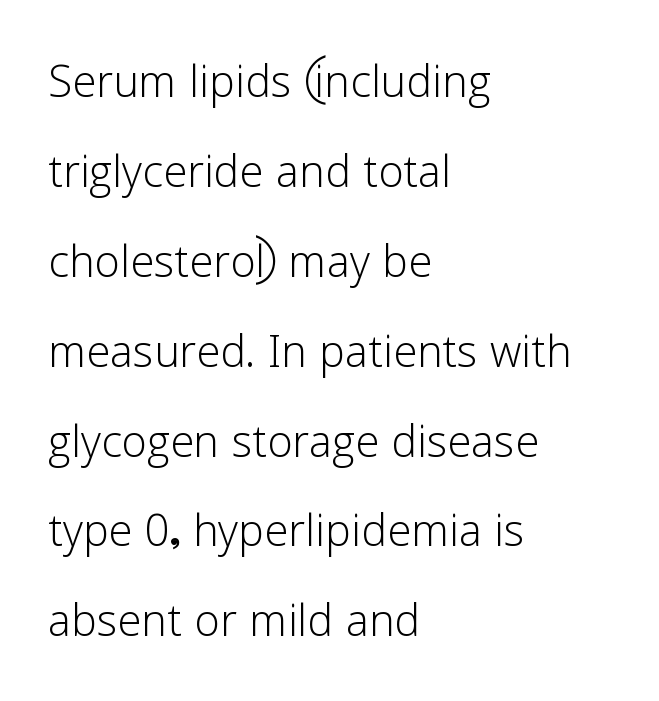
The image shows 58 px light sans-serif type, upright; set left-aligned, normal line spacing (1.55x), normal letter spacing, not underlined; low stroke contrast and a medium x-height.
